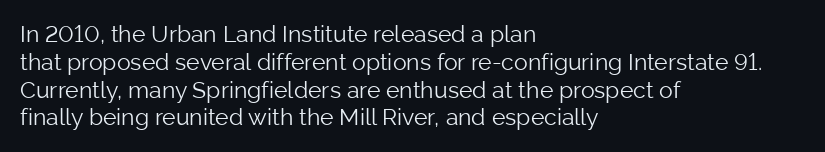
The image shows 23 px text type, upright; set left-aligned, line spacing 1.21x, normal letter spacing, not underlined.
